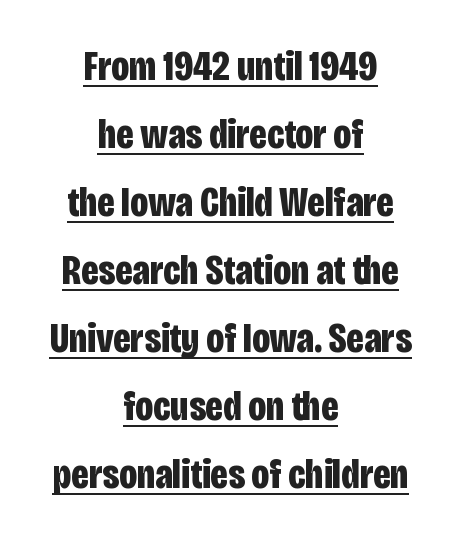
{"serif": "no", "italic": "no", "bold": "yes", "weight": "bold", "width": "condensed", "stroke_contrast": "low", "x_height": "large", "monospaced": "no", "underline": "yes", "align": "center", "line_spacing": "normal", "line_spacing_ratio": 1.62, "letter_spacing": "normal", "letter_spacing_em": 0.0, "glyph_px": 42}
